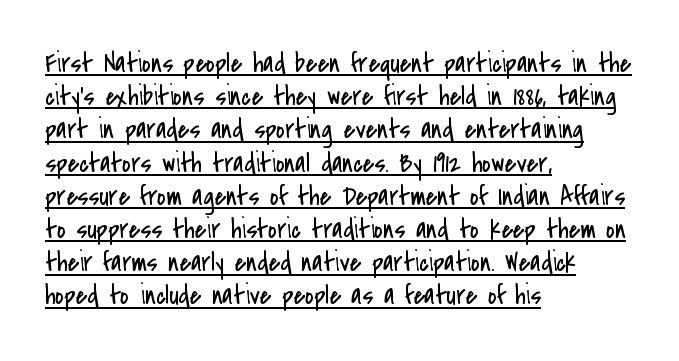
The image shows 27 px text type, upright; set left-aligned, line spacing 1.23x, normal letter spacing, underlined.
